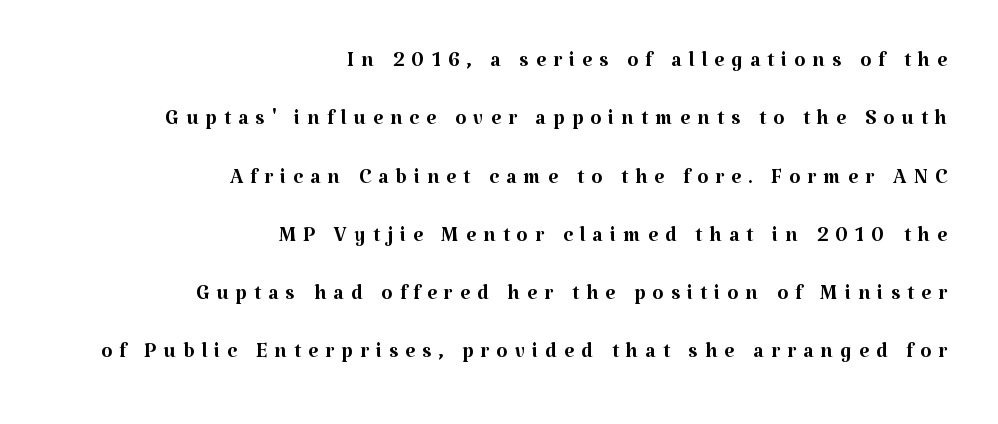
The image shows 29 px regular-weight serif type, upright; set right-aligned, loose line spacing (2.01x), unusually wide letter spacing (+0.24 em), not underlined; medium stroke contrast and a medium x-height.
